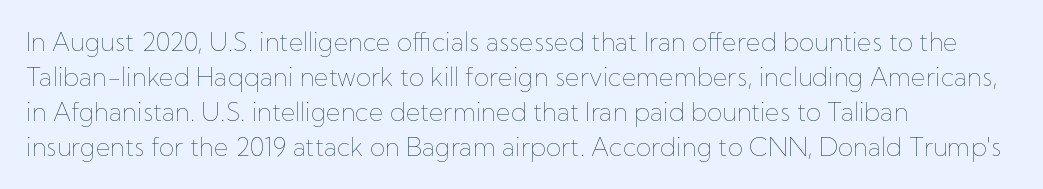
{"italic": "no", "bold": "no", "underline": "no", "align": "left", "line_spacing": "normal", "line_spacing_ratio": 1.4, "letter_spacing": "normal", "letter_spacing_em": 0.0, "glyph_px": 25}
